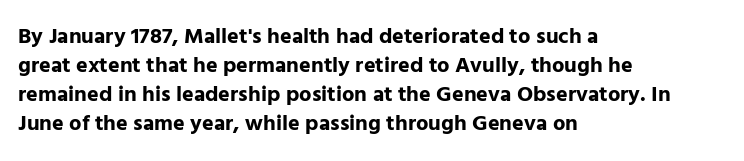
Q: Is the text bold? A: Yes.
Q: Is the text italic (slanted)? A: No, it is upright.
Q: Is the text underlined? A: No.
Q: How is the paragraph aligned? A: Left-aligned.
Q: Is the spacing between letters normal or unusually wide? A: Normal.
Q: Is the spacing between lines tight, normal or loose? A: Normal.
